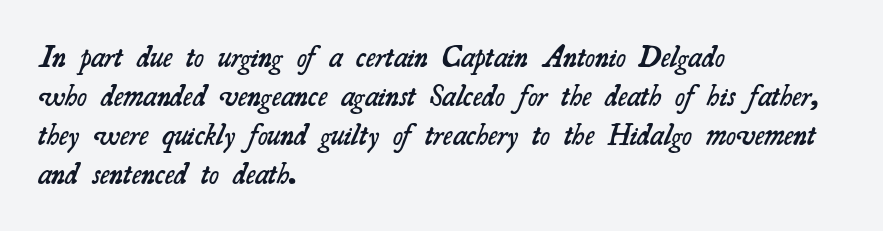
Normally led — the rows are evenly, conventionally spaced. One-word summary of the alignment: left. Standard letterfit; no display-style spreading of the glyphs. The zone under the glyphs is completely vacant.
